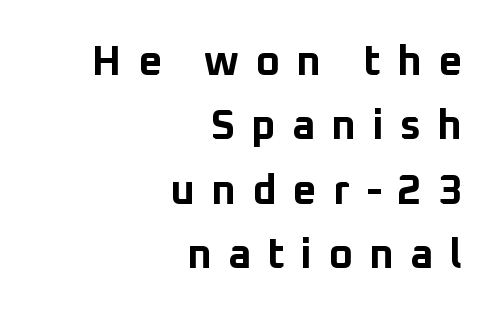
Q: Is the text bold? A: Yes.
Q: Is the text italic (slanted)? A: No, it is upright.
Q: Is the typeface a serif or a sans-serif typeface? A: Sans-serif.
Q: Is the text underlined? A: No.
Q: How is the paragraph aligned? A: Right-aligned.
Q: Is the spacing between letters normal or unusually wide? A: Unusually wide.
Q: Is the spacing between lines tight, normal or loose? A: Normal.
Q: Width (condensed, normal, or wide)? A: Normal.
Q: Stroke contrast? A: Low.
Q: x-height? A: Medium.
Q: Monospaced? A: No.
